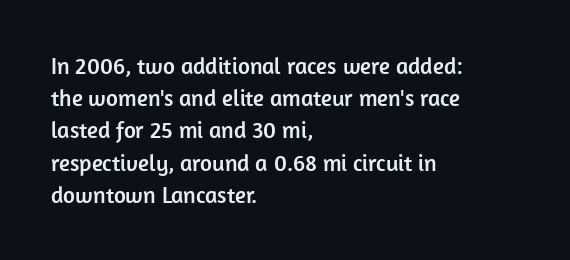
{"italic": "no", "underline": "no", "align": "left", "line_spacing": "normal", "line_spacing_ratio": 1.4, "letter_spacing": "normal", "letter_spacing_em": 0.0, "glyph_px": 23}
